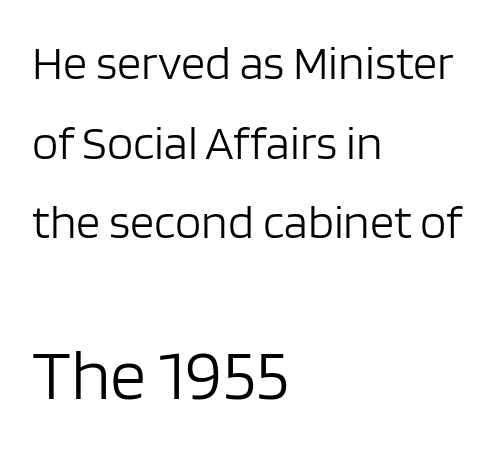
Visually, the bottom section dominates because its glyphs are scaled up. Rows of type keep a routine distance in the vertical direction. Characters follow at the spacing the type designer built in. One-word summary of the alignment: left. Is this a fixed-width face? No — the glyphs have proportional, varying widths.
